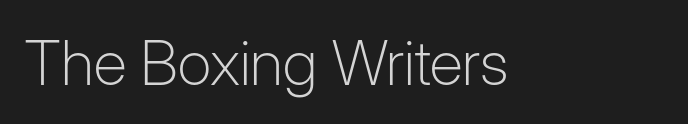
The image shows 62 px light sans-serif type, upright; set normal letter spacing, not underlined; low stroke contrast and a medium x-height.
